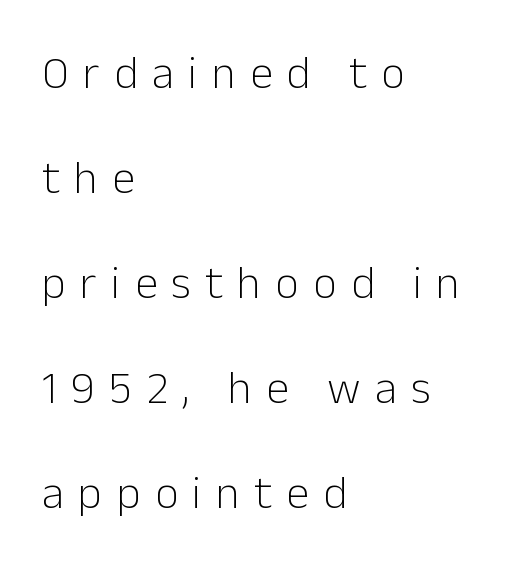
Compared with a centered layout, this one pins lines to the left instead. The characters are drawn with everyday or finer stroke widths. Designer's note — italics off, roman on. Summary of vertical rhythm: relaxed, with wide interline spacing.
